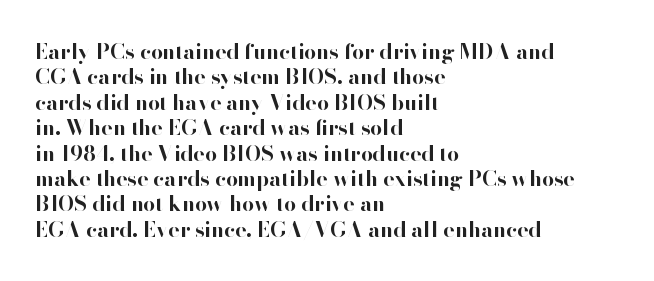
Q: Is the text bold? A: Yes.
Q: Is the text italic (slanted)? A: No, it is upright.
Q: Is the text underlined? A: No.
Q: How is the paragraph aligned? A: Left-aligned.
Q: Is the spacing between letters normal or unusually wide? A: Normal.
